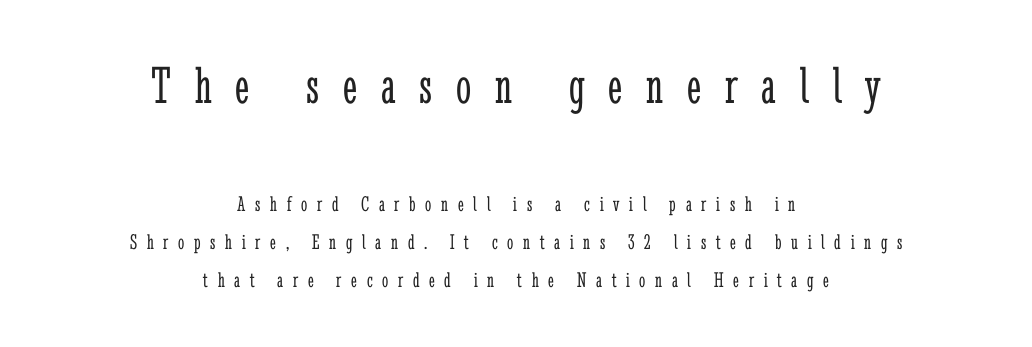
Q: Is the text bold? A: No.
Q: Is the text italic (slanted)? A: No, it is upright.
Q: Is the typeface a serif or a sans-serif typeface? A: Serif.
Q: Is the text underlined? A: No.
Q: How is the paragraph aligned? A: Centered.
Q: Is the spacing between letters normal or unusually wide? A: Unusually wide.
Q: Which block of text is set in a larger size, the first (top) or the second (bottom)? A: The first (top) one.
Q: Width (condensed, normal, or wide)? A: Condensed.
Q: Stroke contrast? A: Low.
Q: x-height? A: Medium.
Q: Monospaced? A: No.
